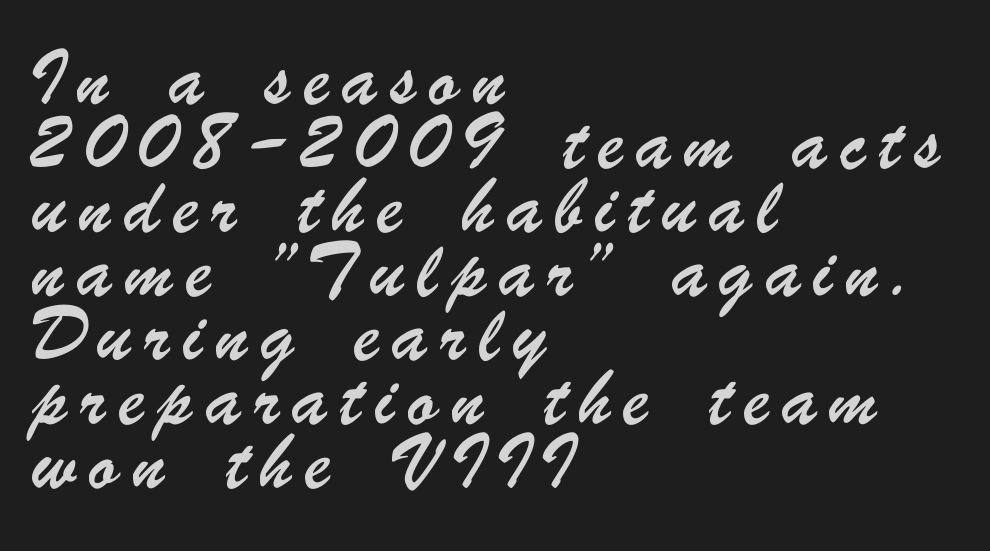
Q: Is the typeface a serif or a sans-serif typeface? A: Sans-serif.
Q: Is the text underlined? A: No.
Q: How is the paragraph aligned? A: Left-aligned.
Q: Is the spacing between letters normal or unusually wide? A: Unusually wide.
Q: Width (condensed, normal, or wide)? A: Condensed.
Q: Stroke contrast? A: Low.
Q: x-height? A: Small.
Q: Monospaced? A: No.
